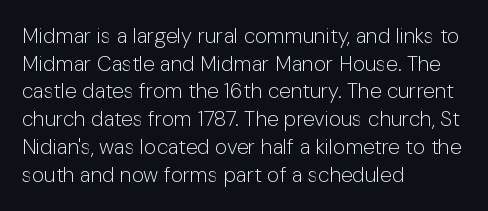
The image shows 21 px text type, upright; set left-aligned, normal line spacing (1.32x), normal letter spacing, not underlined.
